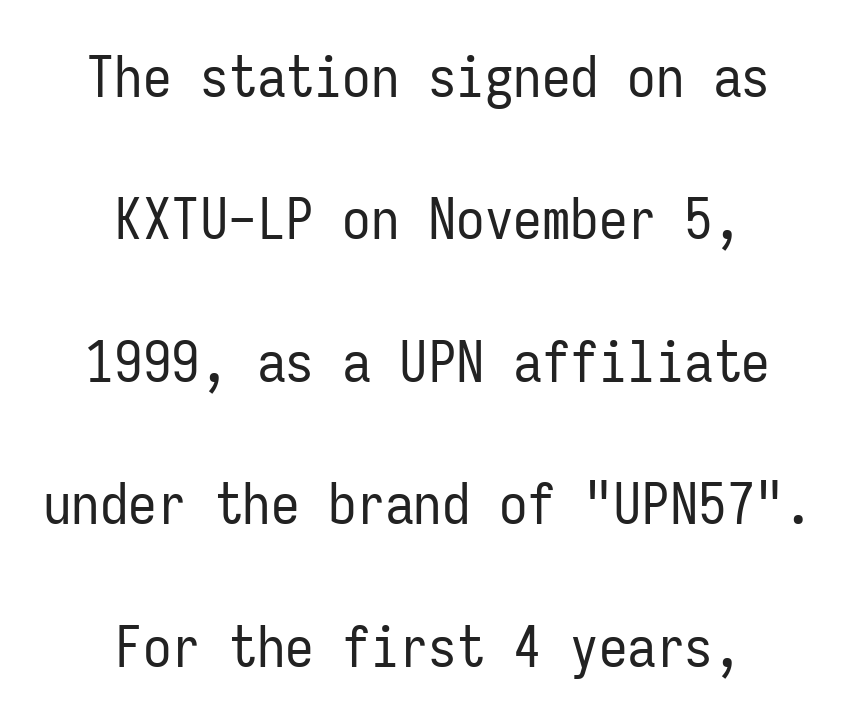
Here the glyphs are tracked normally, forming tight word shapes. The rendering uses typewriter-style spacing with identical character cells. These lines stack symmetrically, like a column narrowing and widening about its center. In terms of posture, this sample is upright.
